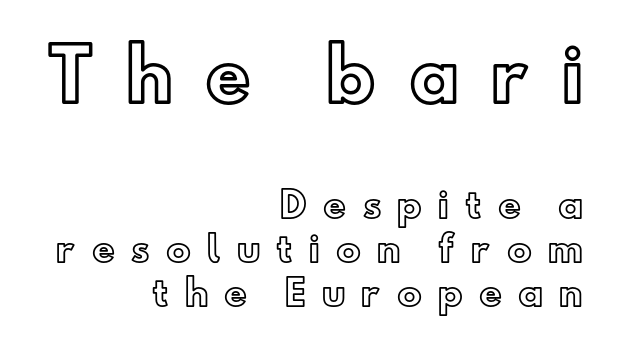
{"italic": "no", "width": "normal", "x_height": "small", "monospaced": "no", "underline": "no", "align": "right", "line_spacing": "normal", "line_spacing_ratio": 1.26, "letter_spacing": "wide", "letter_spacing_em": 0.46, "larger_block": "first", "size_ratio": 2.0, "glyph_px": 70}
